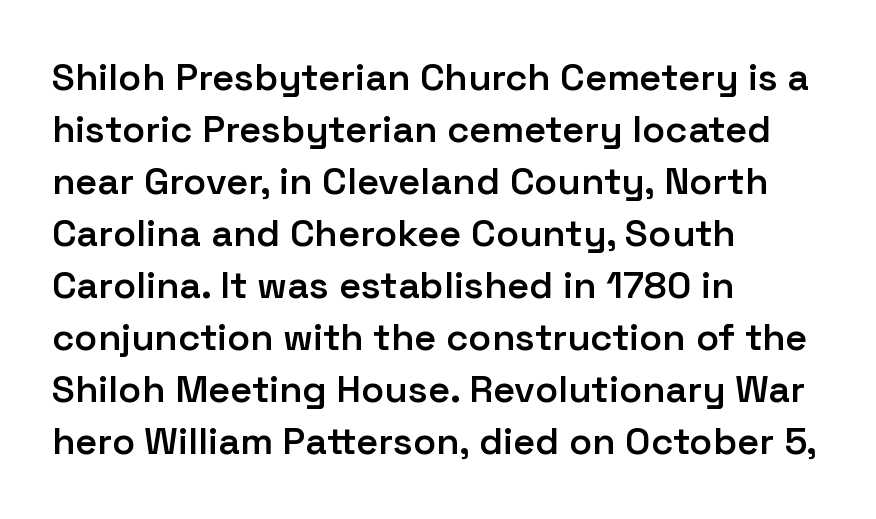
Q: Is the text bold? A: Semi-bold.
Q: Is the text italic (slanted)? A: No, it is upright.
Q: Is the typeface a serif or a sans-serif typeface? A: Sans-serif.
Q: Is the text underlined? A: No.
Q: How is the paragraph aligned? A: Left-aligned.
Q: Is the spacing between letters normal or unusually wide? A: Normal.
Q: Is the spacing between lines tight, normal or loose? A: Normal.
Q: Width (condensed, normal, or wide)? A: Normal.
Q: Stroke contrast? A: Low.
Q: x-height? A: Medium.
Q: Monospaced? A: No.
